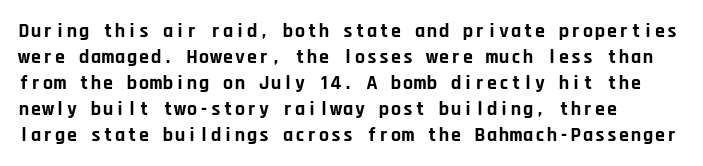
{"italic": "no", "bold": "yes", "underline": "no", "align": "left", "line_spacing": "normal", "line_spacing_ratio": 1.3, "letter_spacing": "normal", "letter_spacing_em": 0.0, "glyph_px": 20}
